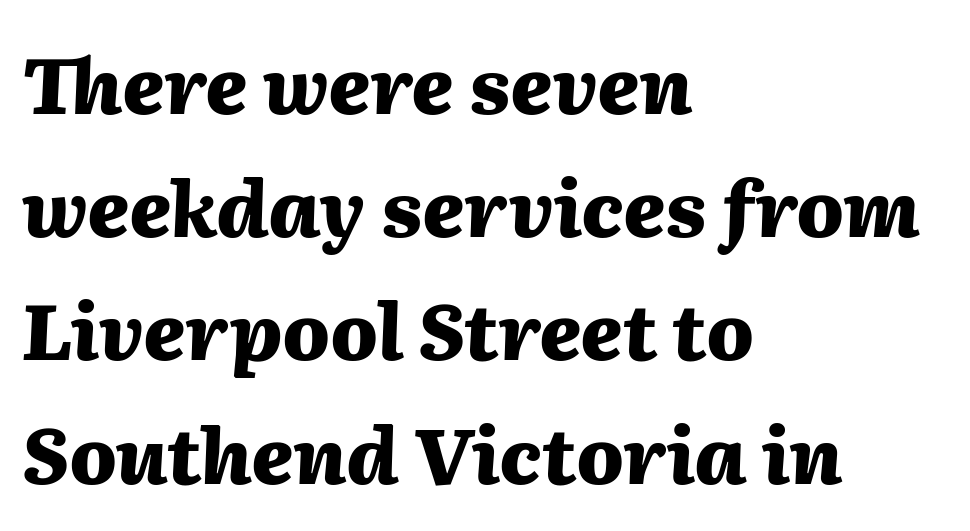
The image shows 78 px heavy type, italic (leaning right); set left-aligned, normal line spacing (1.58x), normal letter spacing, not underlined; medium stroke contrast and a medium x-height.
